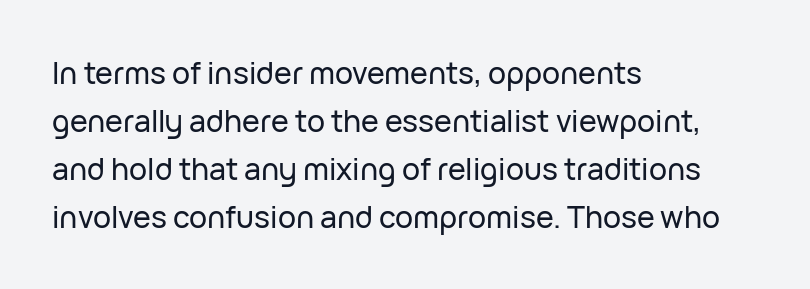
The image shows 30 px sans-serif type, upright; set left-aligned, normal line spacing (1.6x), normal letter spacing, not underlined; low stroke contrast and a medium x-height.
